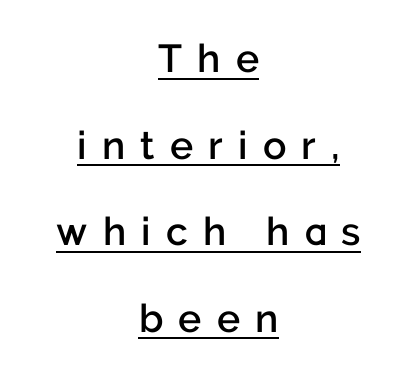
Q: Is the text bold? A: Semi-bold.
Q: Is the text italic (slanted)? A: No, it is upright.
Q: Is the typeface a serif or a sans-serif typeface? A: Sans-serif.
Q: Is the text underlined? A: Yes.
Q: How is the paragraph aligned? A: Centered.
Q: Is the spacing between letters normal or unusually wide? A: Unusually wide.
Q: Is the spacing between lines tight, normal or loose? A: Loose.
Q: Width (condensed, normal, or wide)? A: Normal.
Q: Stroke contrast? A: Low.
Q: x-height? A: Medium.
Q: Monospaced? A: No.
